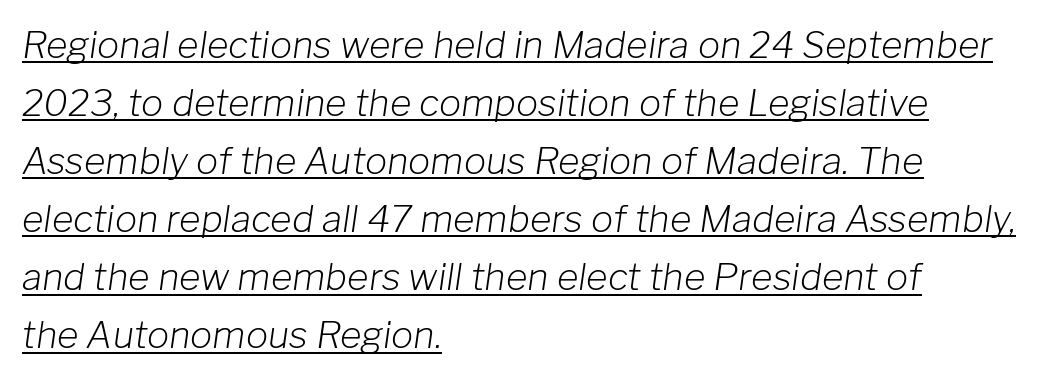
These lines sit exactly where default settings would place them. Is this a fixed-width face? No — the glyphs have proportional, varying widths. Emphasis-style slanted type is in use. Heft: none added — not bold. The rendering anchors every line to the left-hand side. Emphasis is given by a line drawn under the lettering.
